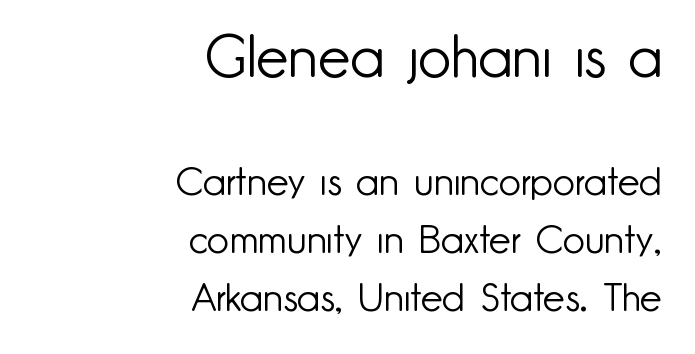
The zone under the glyphs is completely vacant. Right-aligned paragraph, ragged on the left. Is the lower block the larger one? No — the upper block carries the bigger type. Horizontal bands of white between lines are of average thickness. You could not count columns in this text — the font is proportionally spaced.
